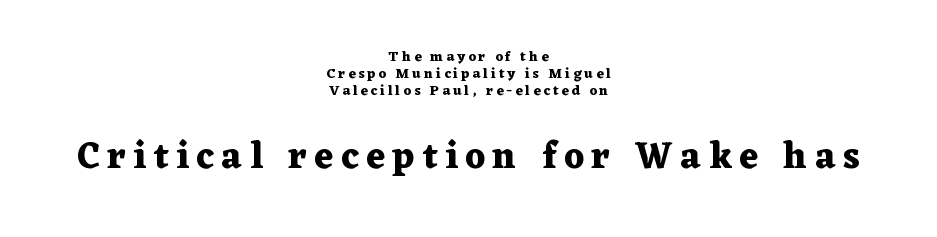
The image shows 37 px heavy, wide serif type, upright; set centered, line spacing 1.2x, unusually wide letter spacing (+0.21 em), not underlined; the second (bottom) block is 2.64x larger; medium stroke contrast and a medium x-height.
